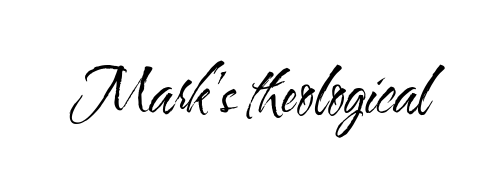
The face used here is proportionally spaced, like ordinary book or web type. Stroke mass is kept to a normal reading level or below. The face used here is rendered with its standard letterfit. The string is rendered with underlining switched off. In terms of letterform style, serifs are entirely absent.
